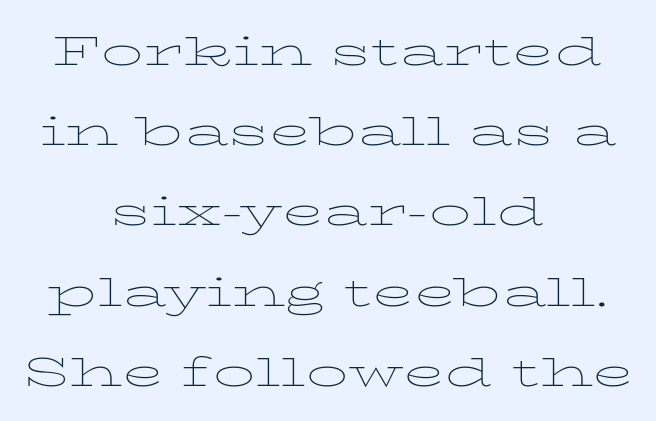
Upright lettering throughout. Short note: letters normally spaced. Spacing verdict: proportional, widths tailored to each character. Beneath every word, the page is bare.
